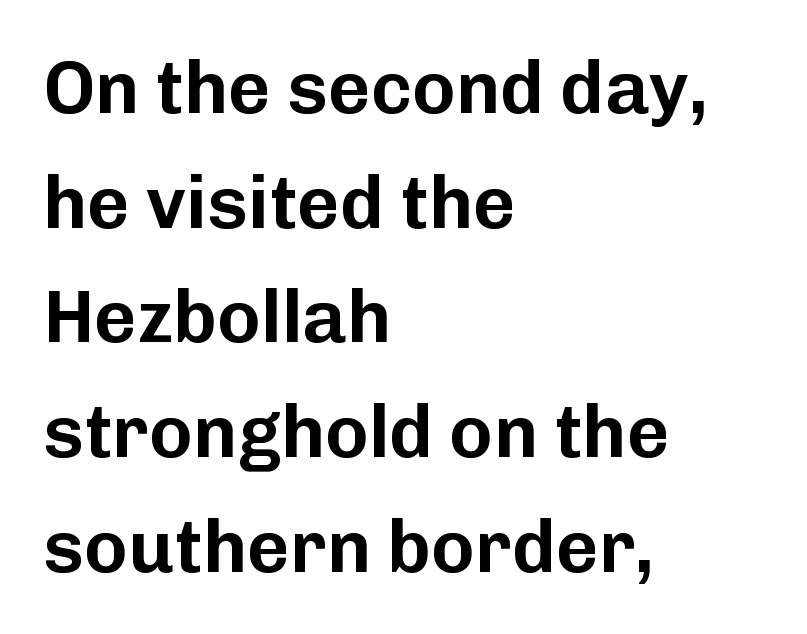
The image shows 74 px sans-serif type, upright; set left-aligned, normal line spacing (1.55x), normal letter spacing, not underlined; low stroke contrast and a medium x-height.
